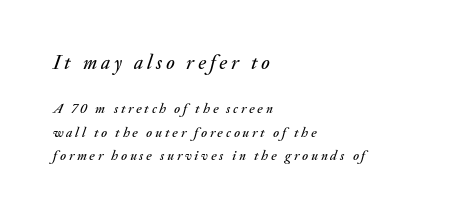
{"italic": "yes", "lean": "right", "slant_degrees": 20, "underline": "no", "align": "left", "line_spacing": "normal", "line_spacing_ratio": 1.67, "letter_spacing": "wide", "letter_spacing_em": 0.2, "larger_block": "first", "size_ratio": 1.43, "glyph_px": 20}
